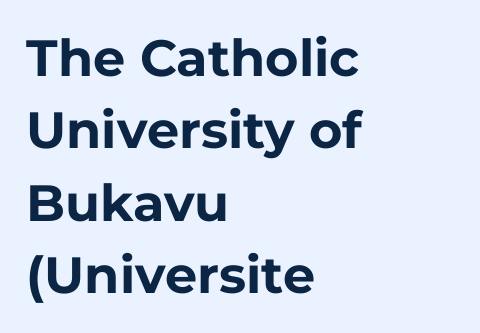
Q: Is the text bold? A: Yes.
Q: Is the text italic (slanted)? A: No, it is upright.
Q: Is the typeface a serif or a sans-serif typeface? A: Sans-serif.
Q: Is the text underlined? A: No.
Q: How is the paragraph aligned? A: Left-aligned.
Q: Is the spacing between letters normal or unusually wide? A: Normal.
Q: Is the spacing between lines tight, normal or loose? A: Normal.
Q: Width (condensed, normal, or wide)? A: Normal.
Q: Stroke contrast? A: Low.
Q: x-height? A: Medium.
Q: Monospaced? A: No.
